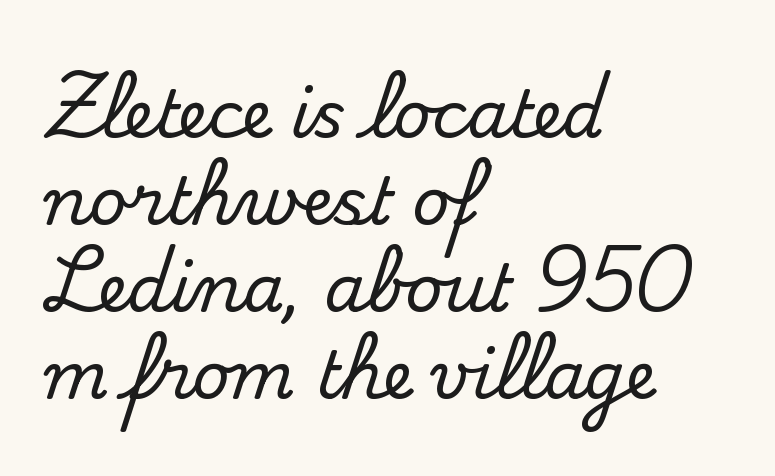
The image shows 65 px text type; set left-aligned, normal line spacing (1.34x), normal letter spacing, not underlined; medium stroke contrast and a small x-height.
